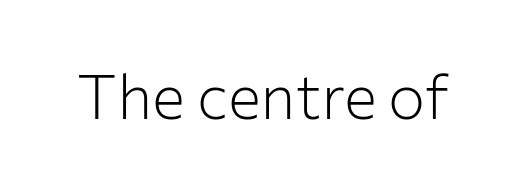
{"serif": "no", "italic": "no", "bold": "no", "weight": "light", "width": "normal", "stroke_contrast": "low", "x_height": "medium", "monospaced": "no", "underline": "no", "letter_spacing": "normal", "letter_spacing_em": 0.0, "glyph_px": 62}
